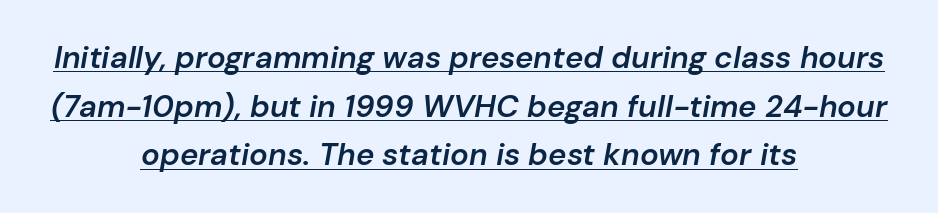
The image shows 31 px semibold type, italic (leaning right); set centered, normal line spacing (1.57x), normal letter spacing, underlined; low stroke contrast and a medium x-height.
